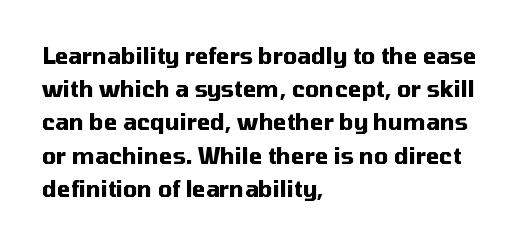
Leading matches the norm, producing a regular column. The area under the type is left untouched. Does extra space separate the letters? No, they use regular spacing. These lines were composed using upright roman letters.
